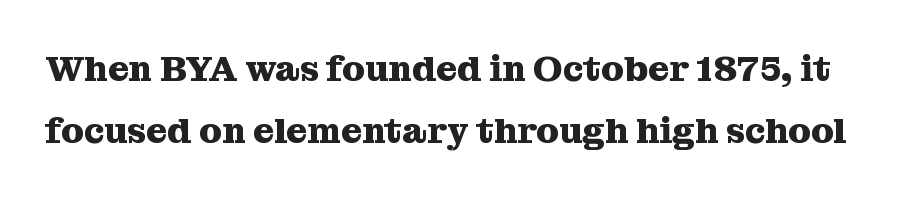
This is serif lettering, the kind often seen in printed books. Italic: no, the glyphs are upright roman. Characters follow at the spacing the type designer built in. Only glyphs here, with clear space below each row.
